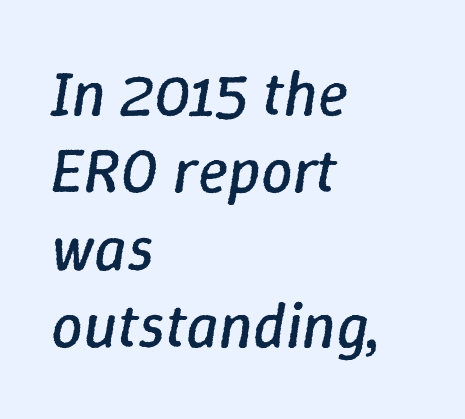
Q: Is the text bold? A: No.
Q: Is the text italic (slanted)? A: Yes, it leans right by about 9 degrees.
Q: Is the text underlined? A: No.
Q: How is the paragraph aligned? A: Left-aligned.
Q: Is the spacing between letters normal or unusually wide? A: Normal.
Q: Width (condensed, normal, or wide)? A: Normal.
Q: Stroke contrast? A: Low.
Q: x-height? A: Medium.
Q: Monospaced? A: No.
